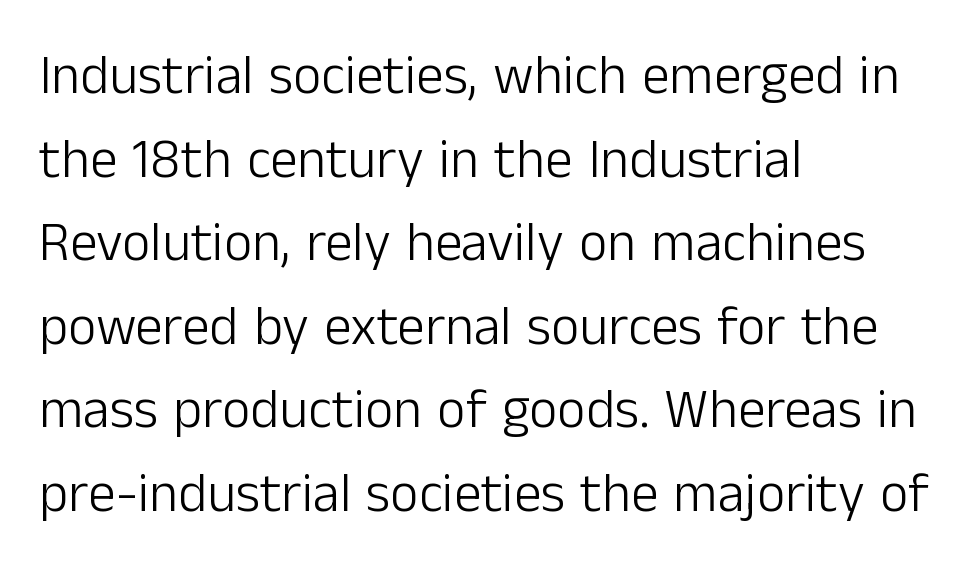
The image shows 55 px light sans-serif type, upright; set left-aligned, normal line spacing (1.52x), normal letter spacing, not underlined; low stroke contrast and a medium x-height.
